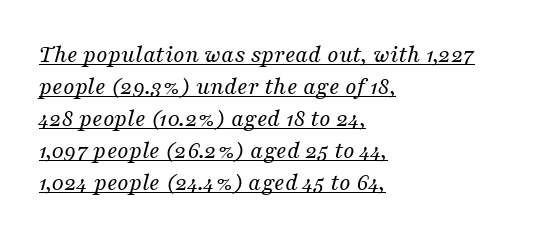
{"italic": "yes", "lean": "right", "slant_degrees": 16, "bold": "no", "underline": "yes", "align": "left", "line_spacing": "normal", "line_spacing_ratio": 1.28, "letter_spacing": "normal", "letter_spacing_em": 0.0, "glyph_px": 25}
